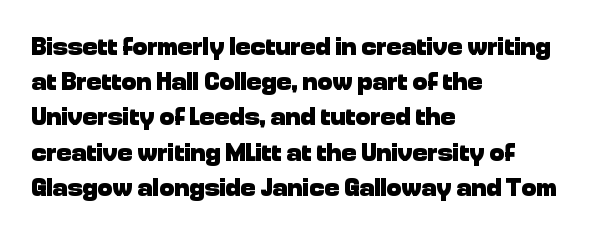
The image shows 25 px bold type, upright; set left-aligned, normal line spacing (1.41x), normal letter spacing, not underlined.
